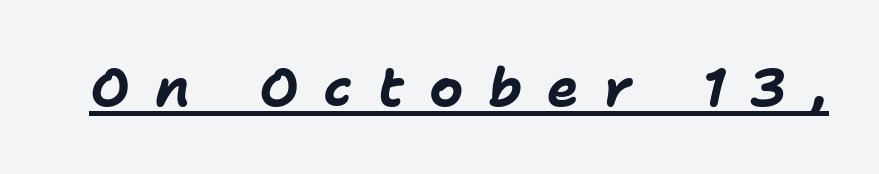
A dark, heavy texture on the line: the type is bold. Spacing verdict: proportional, widths tailored to each character. Does a line run under the words? Yes, clearly. Students, note that the glyphs here are deliberately spaced far apart. Slanted lettering throughout.
